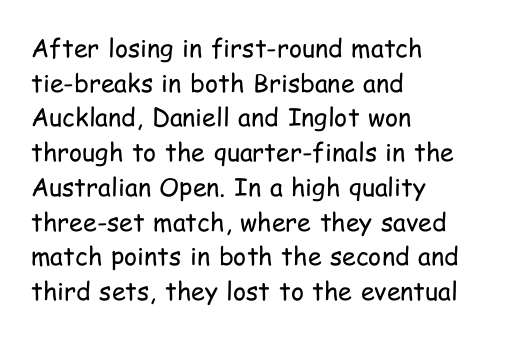
Q: Is the text bold? A: No.
Q: Is the text italic (slanted)? A: No, it is upright.
Q: Is the text underlined? A: No.
Q: How is the paragraph aligned? A: Left-aligned.
Q: Is the spacing between letters normal or unusually wide? A: Normal.
Q: Is the spacing between lines tight, normal or loose? A: Normal.
